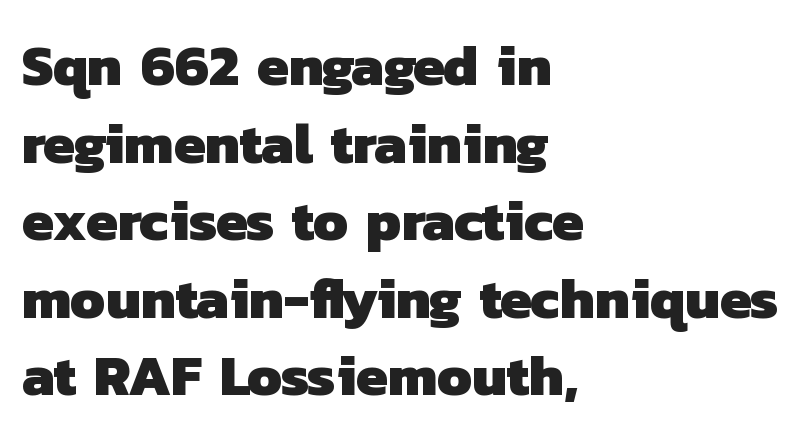
Compared with a centered layout, this one pins lines to the left instead. The sample has been set heavy, in full bold. What stands out about the letter spacing? Nothing — it is the standard amount. Classification — sans serif. A bare baseline throughout the passage.
